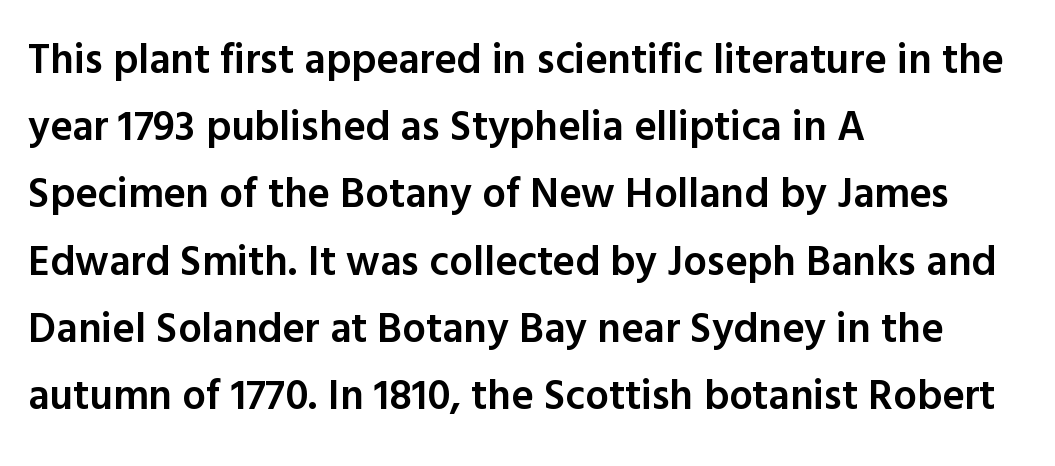
The rendering uses a moderate line-height, typical for paragraphs. Each letter keeps its own natural width here, so spacing adapts to shape. Vertical strokes here are truly vertical. Type style note: lacks serifs.
